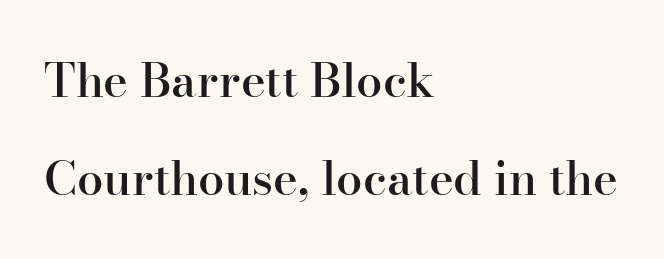
It's the straight-up-and-down kind of type. Spacing between characters is what you'd get straight out of the box. Notice how the passage keeps a crisp vertical edge on the left only. Honestly, the rows look like they've been pulled way apart. Proportional: the letters do not fall into vertical columns. A semibold gives these letters moderate extra thickness, short of bold.
